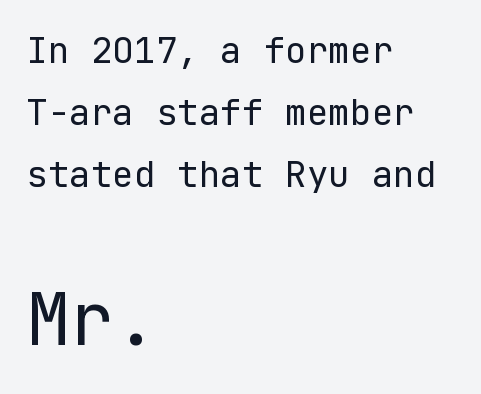
Stroke terminals: plain, sans-serif. Block two is the big one; block one sits smaller above it. The string is rendered with underlining switched off. Nobody touched the tracking dial on this one. The lettering stays uniformly vertical, giving the passage a roman look.
